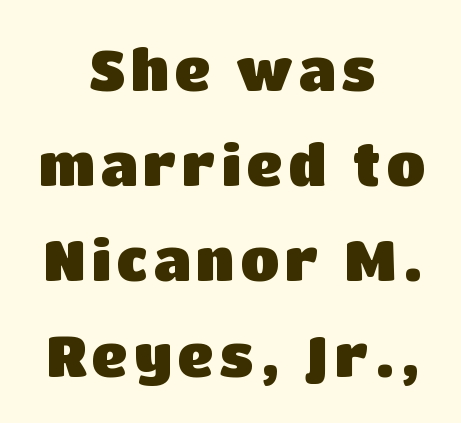
Q: Is the text bold? A: Yes.
Q: Is the text italic (slanted)? A: No, it is upright.
Q: Is the typeface a serif or a sans-serif typeface? A: Sans-serif.
Q: Is the text underlined? A: No.
Q: How is the paragraph aligned? A: Centered.
Q: Is the spacing between lines tight, normal or loose? A: Normal.
Q: Width (condensed, normal, or wide)? A: Normal.
Q: Stroke contrast? A: Low.
Q: x-height? A: Large.
Q: Monospaced? A: No.
